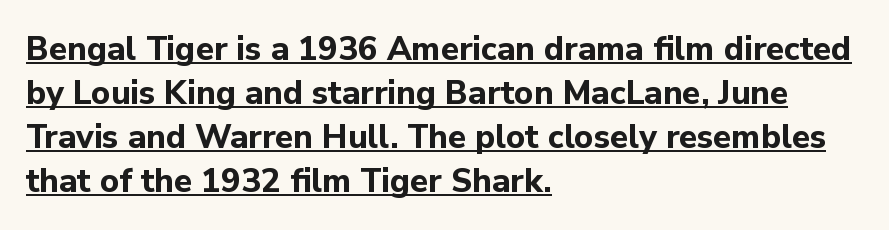
Q: Is the text bold? A: Yes.
Q: Is the text italic (slanted)? A: No, it is upright.
Q: Is the typeface a serif or a sans-serif typeface? A: Sans-serif.
Q: Is the text underlined? A: Yes.
Q: How is the paragraph aligned? A: Left-aligned.
Q: Is the spacing between letters normal or unusually wide? A: Normal.
Q: Is the spacing between lines tight, normal or loose? A: Normal.
Q: Width (condensed, normal, or wide)? A: Normal.
Q: Stroke contrast? A: Low.
Q: x-height? A: Medium.
Q: Monospaced? A: No.
